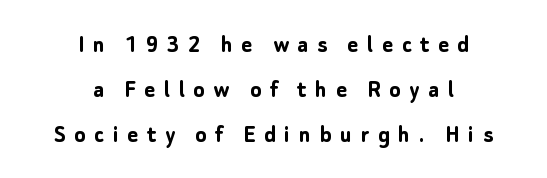
Q: Is the text bold? A: Yes.
Q: Is the text italic (slanted)? A: No, it is upright.
Q: Is the text underlined? A: No.
Q: How is the paragraph aligned? A: Centered.
Q: Is the spacing between letters normal or unusually wide? A: Unusually wide.
